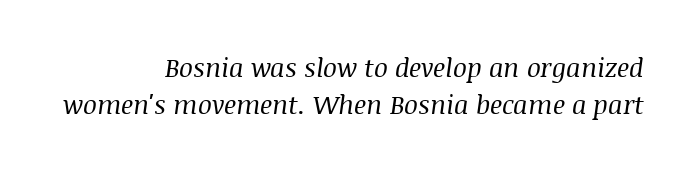
Just letters on the line, the space beneath them empty. It's the slanting kind of type. Successive baselines arrive at the customary interval. Visually the block forms a straight wall on the right and a jagged coastline on the left.
